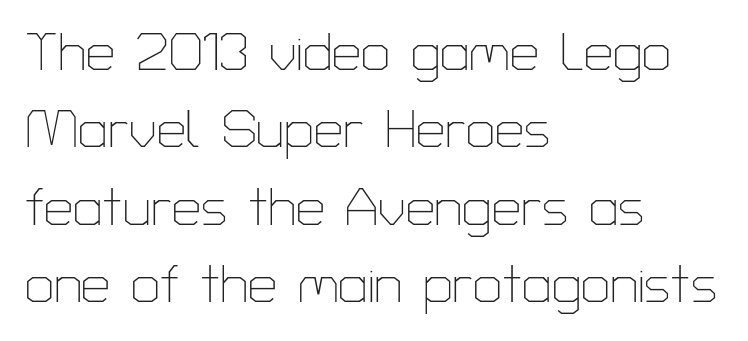
{"serif": "no", "italic": "no", "bold": "no", "weight": "thin", "width": "normal", "stroke_contrast": "low", "x_height": "medium", "monospaced": "no", "underline": "no", "align": "left", "line_spacing": "normal", "line_spacing_ratio": 1.49, "letter_spacing": "normal", "letter_spacing_em": 0.0, "glyph_px": 52}
